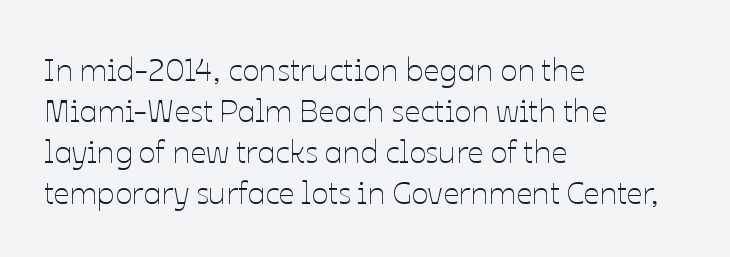
The typesetting does not lean heavy: it is not bold. No word sits above an underline. Is the letter spacing exaggerated? No — it looks like the ordinary default. Is this a fixed-width face? No — the glyphs have proportional, varying widths. Is there any slant? The stems are plumb. Alignment: flush left.
